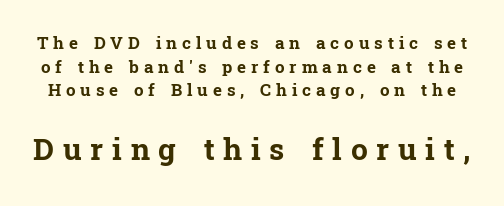
{"serif": "yes", "italic": "no", "bold": "yes", "weight": "bold", "width": "normal", "stroke_contrast": "low", "x_height": "medium", "monospaced": "no", "underline": "no", "line_spacing": "normal", "line_spacing_ratio": 1.39, "letter_spacing": "wide", "letter_spacing_em": 0.29, "larger_block": "second", "size_ratio": 1.76, "glyph_px": 30}
